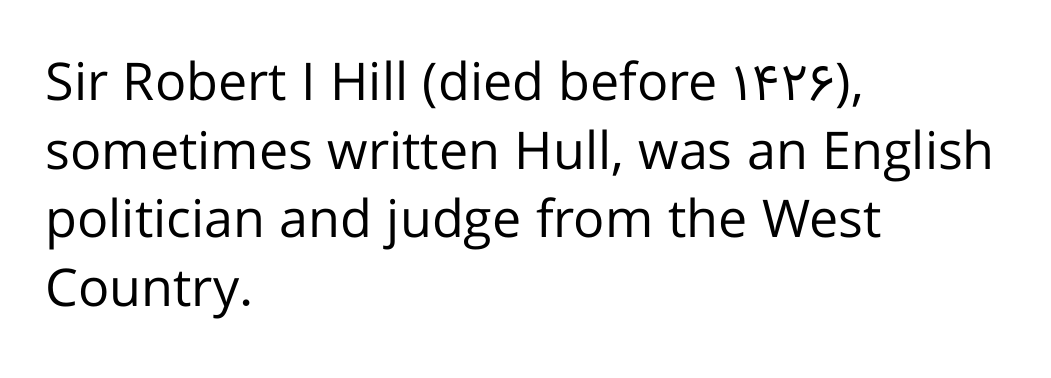
The image shows 52 px regular-weight sans-serif type, upright; set left-aligned, normal line spacing (1.32x), normal letter spacing, not underlined; low stroke contrast and a medium x-height.
